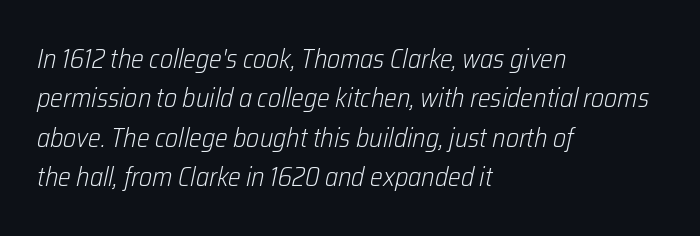
The image shows 27 px text type, italic (leaning right); set left-aligned, normal line spacing (1.46x), normal letter spacing, not underlined.
